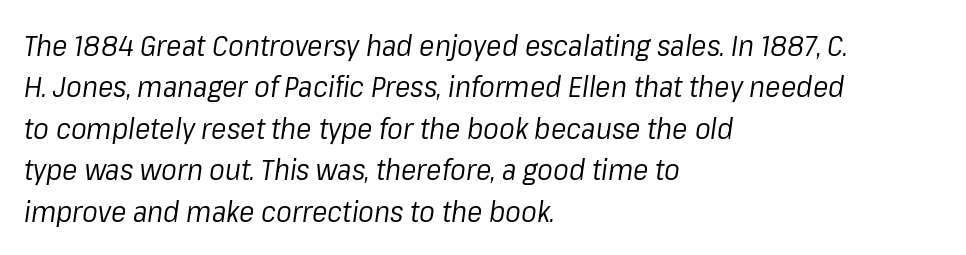
{"italic": "yes", "lean": "right", "slant_degrees": 8, "bold": "no", "weight": "regular", "width": "normal", "stroke_contrast": "low", "x_height": "medium", "monospaced": "no", "underline": "no", "align": "left", "line_spacing": "normal", "line_spacing_ratio": 1.43, "letter_spacing": "normal", "letter_spacing_em": 0.0, "glyph_px": 29}
